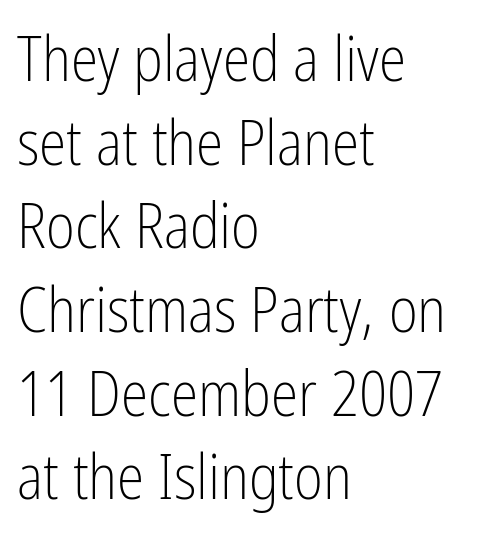
The image shows 62 px light, condensed sans-serif type, upright; set left-aligned, normal line spacing (1.35x), normal letter spacing, not underlined; low stroke contrast and a medium x-height.
